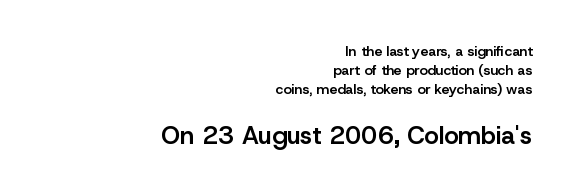
Q: Is the text bold? A: Semi-bold.
Q: Is the text italic (slanted)? A: No, it is upright.
Q: Is the text underlined? A: No.
Q: How is the paragraph aligned? A: Right-aligned.
Q: Is the spacing between letters normal or unusually wide? A: Normal.
Q: Is the spacing between lines tight, normal or loose? A: Normal.
Q: Which block of text is set in a larger size, the first (top) or the second (bottom)? A: The second (bottom) one.
